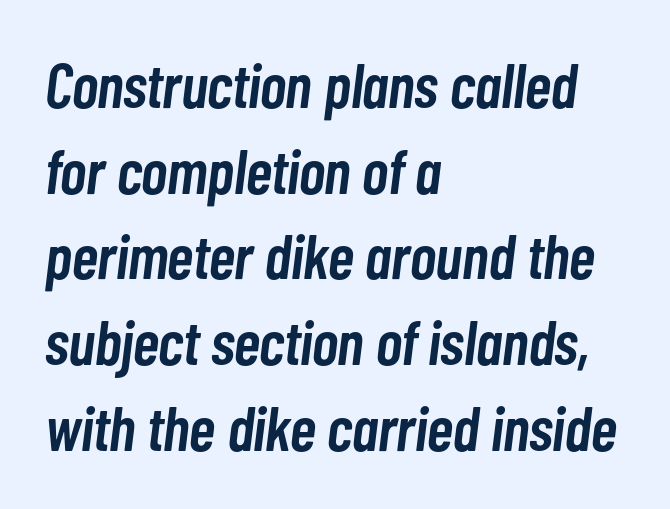
The strokes are fattened partway — semibold, not bold. Normally led — the rows are evenly, conventionally spaced. Any mark beneath the type? The region is blank. The lines in this sample share a left origin and differ only in where they stop. In terms of posture, this sample is oblique.
